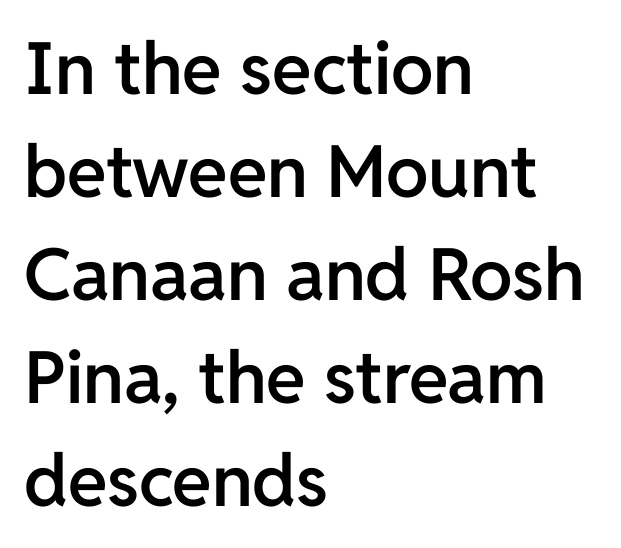
The image shows 72 px semibold sans-serif type, upright; set left-aligned, normal line spacing (1.43x), normal letter spacing, not underlined; low stroke contrast and a medium x-height.
